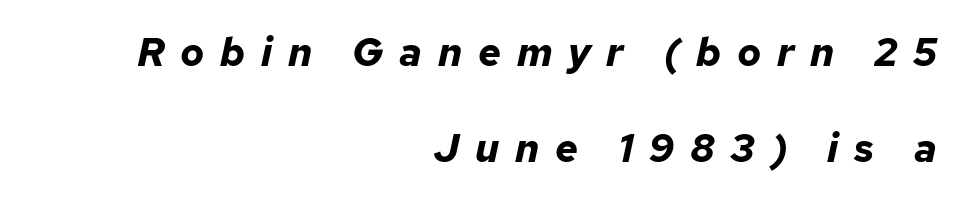
Q: Is the text bold? A: Yes.
Q: Is the text italic (slanted)? A: Yes, it leans right by about 12 degrees.
Q: Is the text underlined? A: No.
Q: How is the paragraph aligned? A: Right-aligned.
Q: Is the spacing between letters normal or unusually wide? A: Unusually wide.
Q: Is the spacing between lines tight, normal or loose? A: Loose.
Q: Width (condensed, normal, or wide)? A: Normal.
Q: Stroke contrast? A: Low.
Q: x-height? A: Medium.
Q: Monospaced? A: No.
